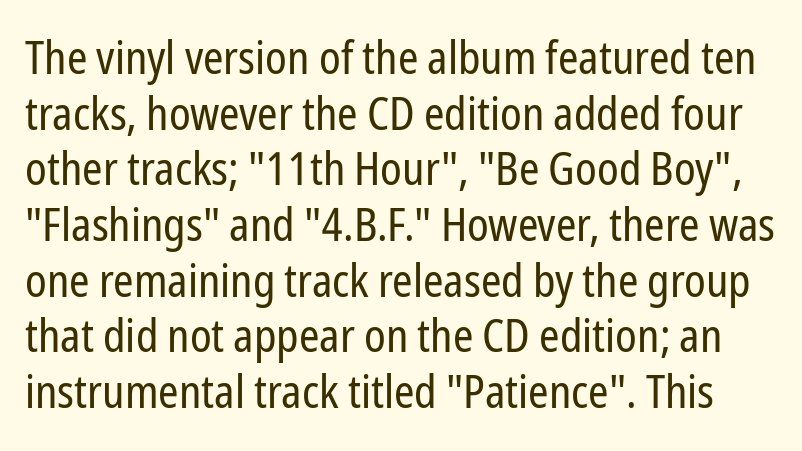
{"serif": "no", "italic": "no", "bold": "no", "weight": "regular", "width": "condensed", "stroke_contrast": "low", "x_height": "medium", "monospaced": "no", "underline": "no", "line_spacing_ratio": 1.21, "letter_spacing": "normal", "letter_spacing_em": 0.0, "glyph_px": 46}
